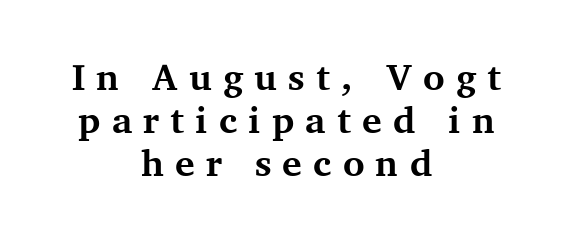
Q: Is the text bold? A: Yes.
Q: Is the text italic (slanted)? A: No, it is upright.
Q: Is the typeface a serif or a sans-serif typeface? A: Serif.
Q: Is the text underlined? A: No.
Q: How is the paragraph aligned? A: Centered.
Q: Is the spacing between letters normal or unusually wide? A: Unusually wide.
Q: Width (condensed, normal, or wide)? A: Normal.
Q: Stroke contrast? A: Medium.
Q: x-height? A: Medium.
Q: Monospaced? A: No.
